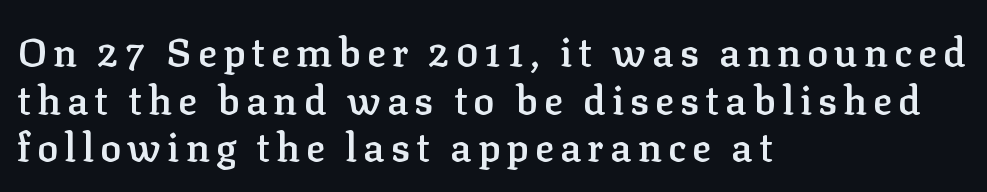
{"serif": "yes", "italic": "no", "bold": "semi", "weight": "semibold", "width": "normal", "stroke_contrast": "low", "x_height": "medium", "monospaced": "no", "underline": "no", "align": "left", "line_spacing_ratio": 1.22, "glyph_px": 39}
